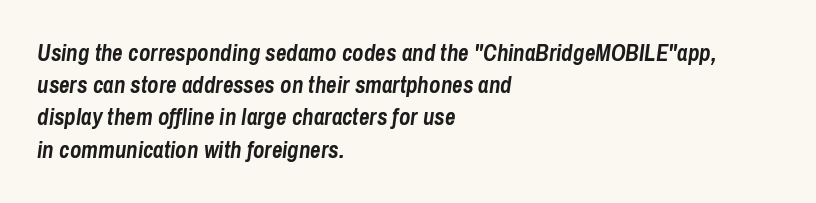
Q: Is the text bold? A: Yes.
Q: Is the text italic (slanted)? A: Yes, it leans right by about 8 degrees.
Q: Is the text underlined? A: No.
Q: How is the paragraph aligned? A: Left-aligned.
Q: Is the spacing between letters normal or unusually wide? A: Normal.
Q: Is the spacing between lines tight, normal or loose? A: Normal.
